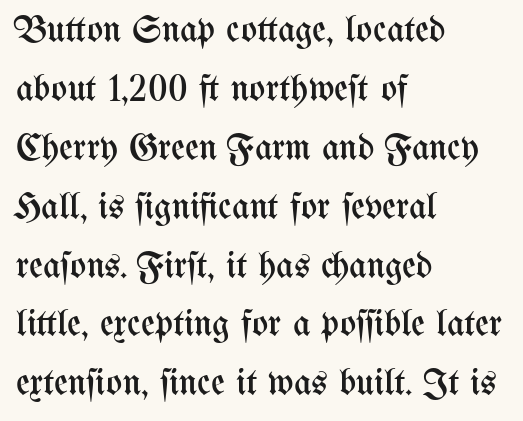
Italic: no, the glyphs are upright roman. Leading matches the norm, producing a regular column. The passage shown is typed in a proportional face where columns would drift. The passage shown is not underscored anywhere. Alignment: flush left. The weight would be labelled regular, book, light, or lighter still.
